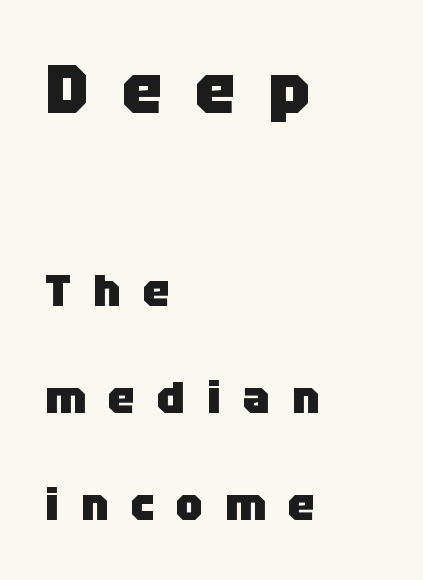
The image shows 68 px heavy sans-serif type, upright; set left-aligned, loose line spacing (2.38x), unusually wide letter spacing (+0.49 em), not underlined; the first (top) block is 1.51x larger; low stroke contrast and a large x-height.
